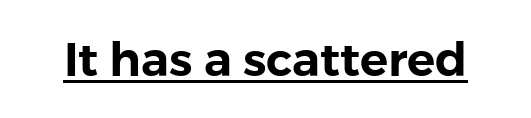
{"serif": "no", "italic": "no", "width": "normal", "x_height": "medium", "monospaced": "no", "underline": "yes", "letter_spacing": "normal", "letter_spacing_em": 0.0, "glyph_px": 47}
